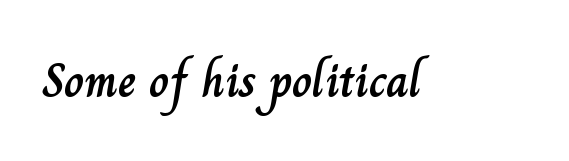
Here the designer chose a conventional face with non-uniform glyph widths. Quick note: underline off. Spacing between characters is what you'd get straight out of the box.
